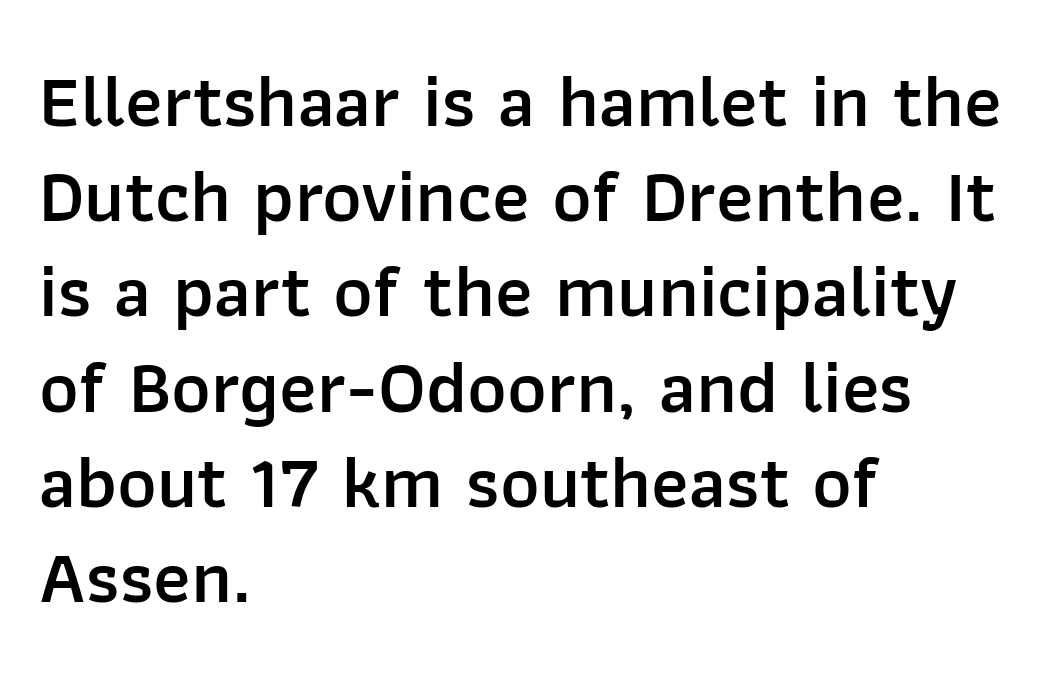
Q: Is the text bold? A: Semi-bold.
Q: Is the text italic (slanted)? A: No, it is upright.
Q: Is the typeface a serif or a sans-serif typeface? A: Sans-serif.
Q: Is the text underlined? A: No.
Q: How is the paragraph aligned? A: Left-aligned.
Q: Is the spacing between letters normal or unusually wide? A: Normal.
Q: Is the spacing between lines tight, normal or loose? A: Normal.
Q: Width (condensed, normal, or wide)? A: Normal.
Q: Stroke contrast? A: Low.
Q: x-height? A: Medium.
Q: Monospaced? A: No.
